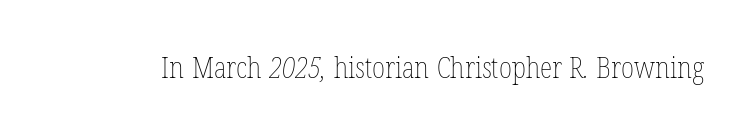
The image shows 29 px thin, condensed type; set normal letter spacing, not underlined; low stroke contrast and a medium x-height.
